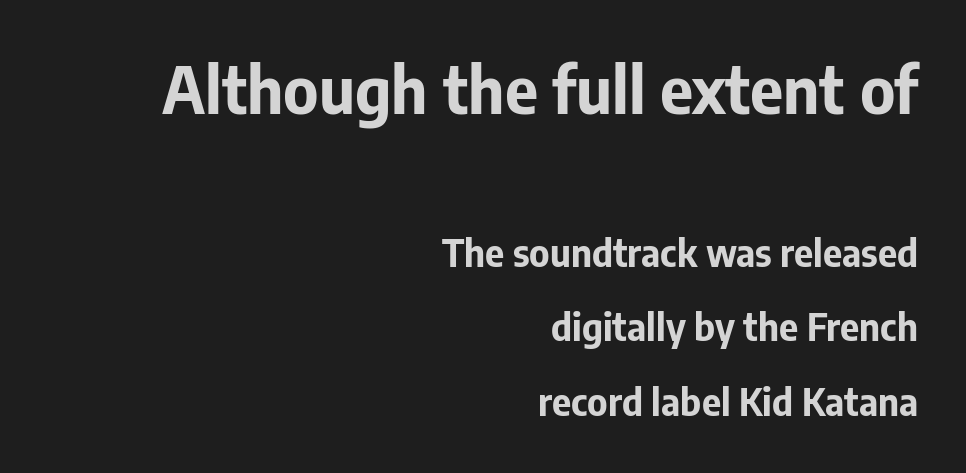
Q: Is the text bold? A: Yes.
Q: Is the text italic (slanted)? A: No, it is upright.
Q: Is the typeface a serif or a sans-serif typeface? A: Sans-serif.
Q: Is the text underlined? A: No.
Q: How is the paragraph aligned? A: Right-aligned.
Q: Is the spacing between letters normal or unusually wide? A: Normal.
Q: Is the spacing between lines tight, normal or loose? A: Loose.
Q: Which block of text is set in a larger size, the first (top) or the second (bottom)? A: The first (top) one.
Q: Width (condensed, normal, or wide)? A: Normal.
Q: Stroke contrast? A: Low.
Q: x-height? A: Medium.
Q: Monospaced? A: No.
